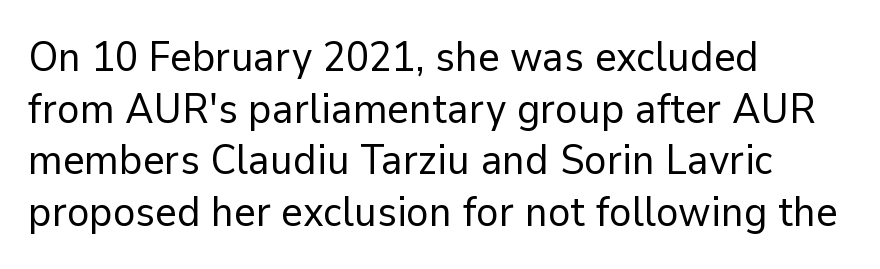
The image shows 42 px regular-weight sans-serif type, upright; set left-aligned, line spacing 1.23x, normal letter spacing, not underlined; low stroke contrast and a medium x-height.
